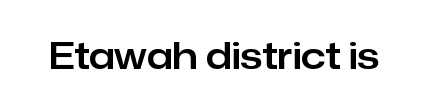
Spacing between characters is what you'd get straight out of the box. Just letters on the line, the space beneath them empty. This rendering employs a face without finishing strokes, i.e., a sans-serif. Each letter keeps its own natural width here, so spacing adapts to shape. Quick note: not italic, upright.
